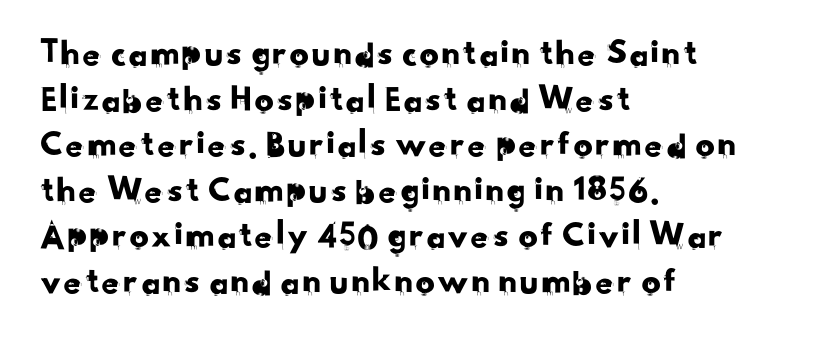
Words float on clear page, feet unadorned. Compared with a centered layout, this one pins lines to the left instead. You could not count columns in this text — the font is proportionally spaced. The tracking reads as untouched default to a designer's eye.
